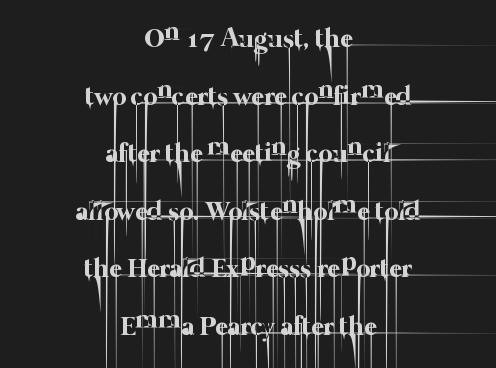
Q: Is the text bold? A: No.
Q: Is the text underlined? A: No.
Q: How is the paragraph aligned? A: Centered.
Q: Is the spacing between letters normal or unusually wide? A: Normal.
Q: Is the spacing between lines tight, normal or loose? A: Loose.
